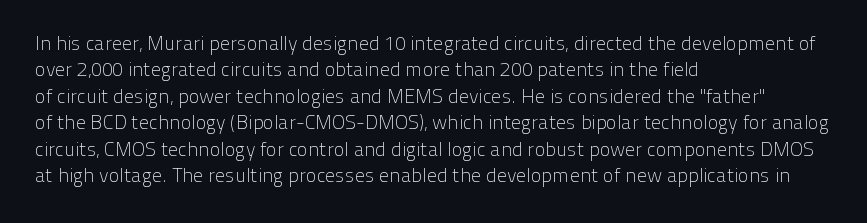
Q: Is the text bold? A: No.
Q: Is the text italic (slanted)? A: No, it is upright.
Q: Is the text underlined? A: No.
Q: How is the paragraph aligned? A: Left-aligned.
Q: Is the spacing between letters normal or unusually wide? A: Normal.
Q: Is the spacing between lines tight, normal or loose? A: Normal.
